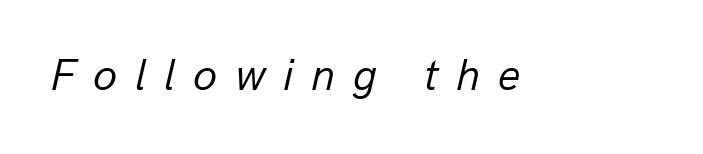
The image shows 44 px regular-weight type, italic (leaning right); set unusually wide letter spacing (+0.4 em), not underlined; low stroke contrast and a medium x-height.
